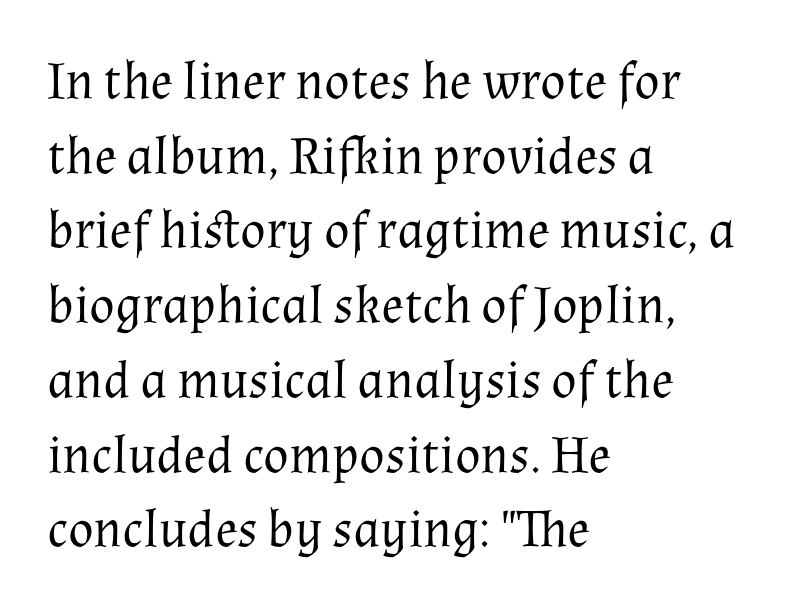
If you measured baseline to baseline, you'd find a middling distance. These lines are rendered in a variable-pitch font. The ragged edge is on the right, which tells us the setting is flush left. Type style note: has serifs. Has an underline been added? It has not. Letter spacing: default.
